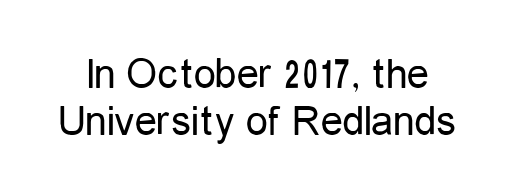
Q: Is the text bold? A: No.
Q: Is the text italic (slanted)? A: No, it is upright.
Q: Is the typeface a serif or a sans-serif typeface? A: Sans-serif.
Q: Is the text underlined? A: No.
Q: Is the spacing between letters normal or unusually wide? A: Normal.
Q: Is the spacing between lines tight, normal or loose? A: Tight.
Q: Width (condensed, normal, or wide)? A: Condensed.
Q: Stroke contrast? A: Low.
Q: x-height? A: Medium.
Q: Monospaced? A: No.
